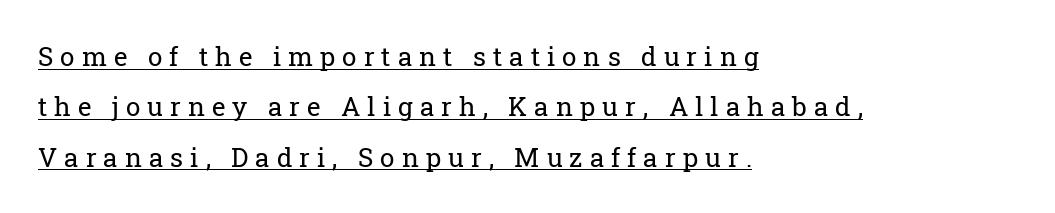
The image shows 26 px text type, upright; set left-aligned, loose line spacing (1.94x), unusually wide letter spacing (+0.27 em), underlined.
